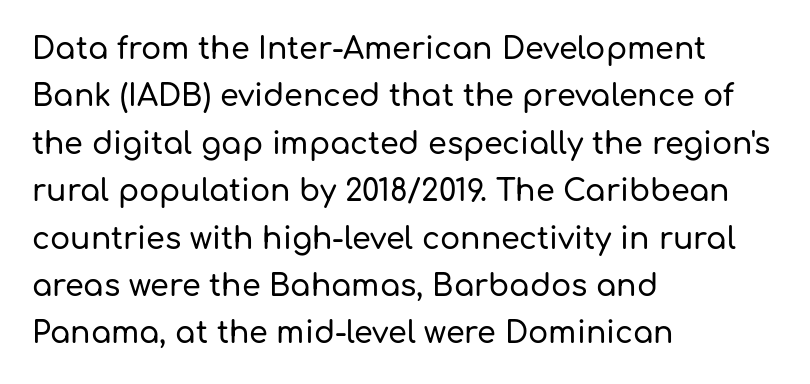
Q: Is the text italic (slanted)? A: No, it is upright.
Q: Is the typeface a serif or a sans-serif typeface? A: Sans-serif.
Q: Is the text underlined? A: No.
Q: How is the paragraph aligned? A: Left-aligned.
Q: Is the spacing between letters normal or unusually wide? A: Normal.
Q: Is the spacing between lines tight, normal or loose? A: Normal.
Q: Width (condensed, normal, or wide)? A: Normal.
Q: Stroke contrast? A: Low.
Q: x-height? A: Medium.
Q: Monospaced? A: No.
